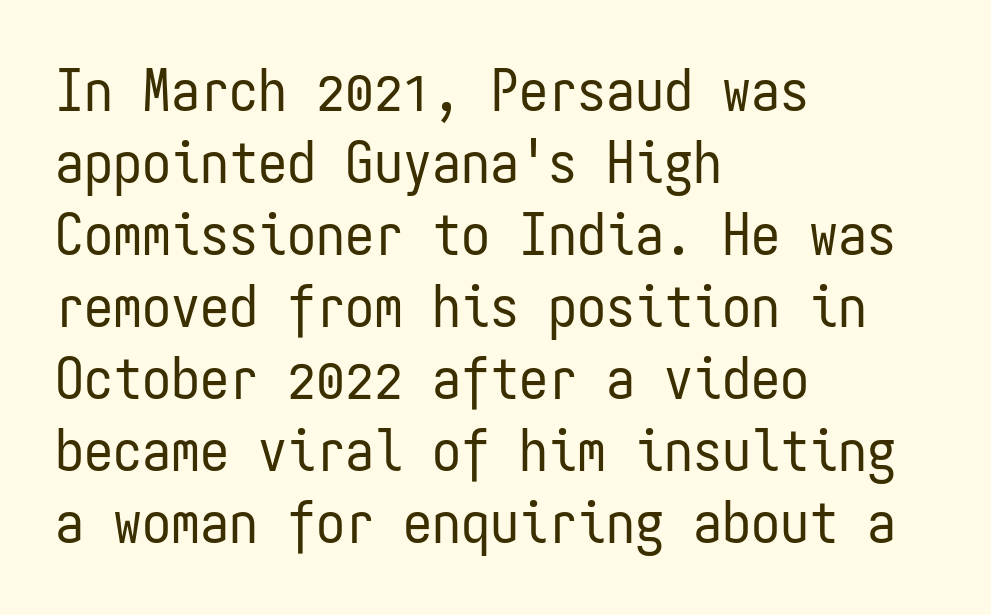
Q: Is the text bold? A: No.
Q: Is the text italic (slanted)? A: No, it is upright.
Q: Is the typeface a serif or a sans-serif typeface? A: Sans-serif.
Q: Is the text underlined? A: No.
Q: How is the paragraph aligned? A: Left-aligned.
Q: Is the spacing between letters normal or unusually wide? A: Normal.
Q: Width (condensed, normal, or wide)? A: Condensed.
Q: Stroke contrast? A: Low.
Q: x-height? A: Medium.
Q: Monospaced? A: Yes.
